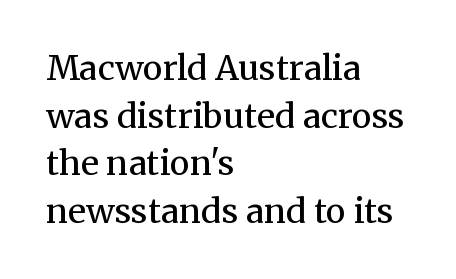
Think standard paragraph weight, or any step lighter than that. The leading is moderate, giving the passage an even texture. Does extra space separate the letters? No, they use regular spacing. Does the lettering tilt? It doesn't — this is upright. The rag falls on the right side of this text block. Think of a printed novel: that variable character pitch is what you see here.
